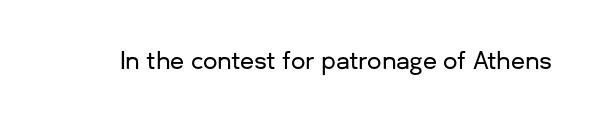
Each word holds together tightly as a unit, with standard inter-letter gaps. Posture: upright roman. The specimen omits any rule beneath the text block's lines.
